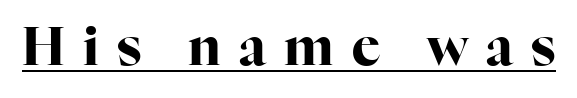
{"serif": "yes", "italic": "no", "bold": "yes", "weight": "bold", "width": "normal", "stroke_contrast": "high", "x_height": "medium", "monospaced": "no", "underline": "yes", "letter_spacing": "wide", "letter_spacing_em": 0.34, "glyph_px": 53}
